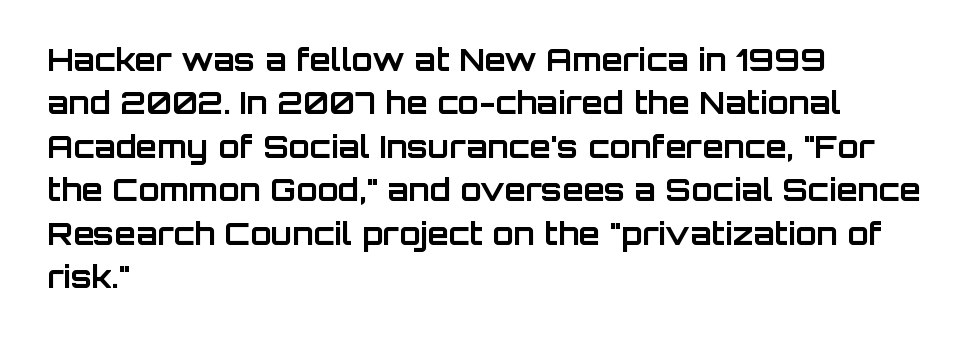
The image shows 31 px bold sans-serif type, upright; set left-aligned, normal line spacing (1.4x), normal letter spacing, not underlined; low stroke contrast and a large x-height.
